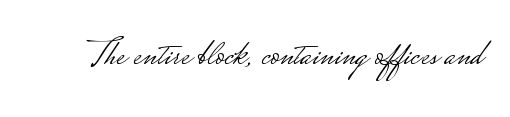
{"serif": "no", "bold": "no", "weight": "light", "width": "wide", "stroke_contrast": "low", "monospaced": "no", "underline": "no", "letter_spacing": "normal", "letter_spacing_em": 0.0, "glyph_px": 38}
